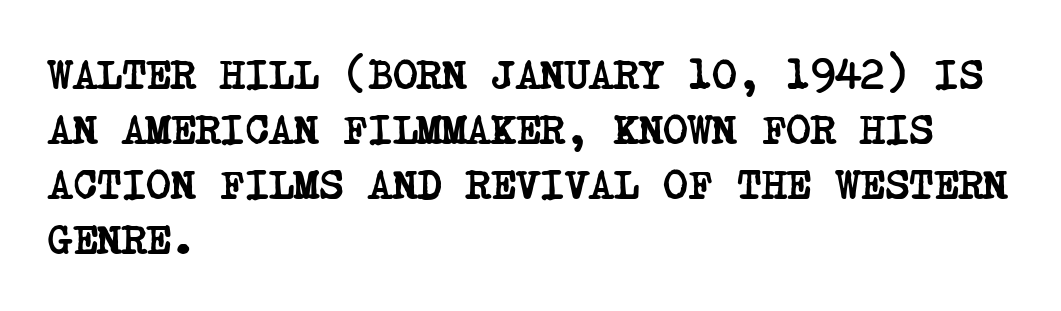
Q: Is the text bold? A: Yes.
Q: Is the typeface a serif or a sans-serif typeface? A: Serif.
Q: Is the text underlined? A: No.
Q: How is the paragraph aligned? A: Left-aligned.
Q: Is the spacing between letters normal or unusually wide? A: Normal.
Q: Is the spacing between lines tight, normal or loose? A: Normal.
Q: Width (condensed, normal, or wide)? A: Condensed.
Q: Stroke contrast? A: Low.
Q: x-height? A: Large.
